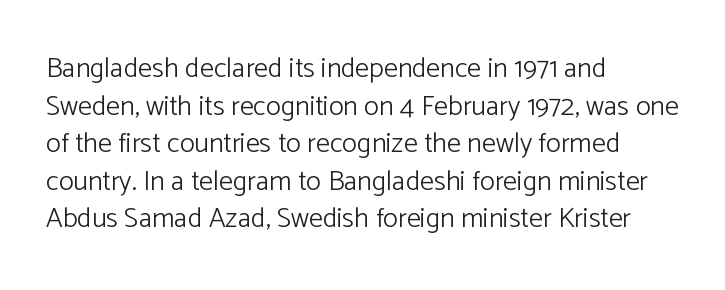
Q: Is the text bold? A: No.
Q: Is the text italic (slanted)? A: No, it is upright.
Q: Is the typeface a serif or a sans-serif typeface? A: Sans-serif.
Q: Is the text underlined? A: No.
Q: How is the paragraph aligned? A: Left-aligned.
Q: Is the spacing between letters normal or unusually wide? A: Normal.
Q: Is the spacing between lines tight, normal or loose? A: Normal.
Q: Width (condensed, normal, or wide)? A: Normal.
Q: Stroke contrast? A: Low.
Q: x-height? A: Medium.
Q: Monospaced? A: No.
